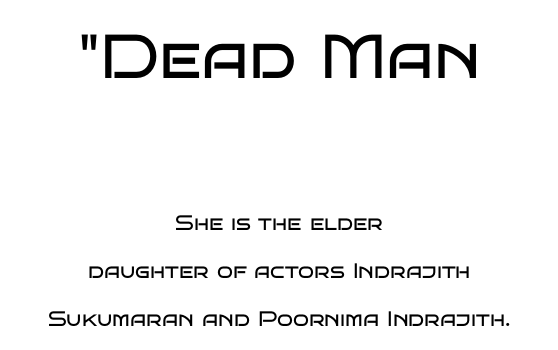
This sample uses an upright cut, with every glyph sitting square on the baseline. You could call the tracking neutral — neither tight nor loose. Compare the two chunks: the upper has the greater cap height. Letterform terminals end flat and unadorned throughout the passage.
